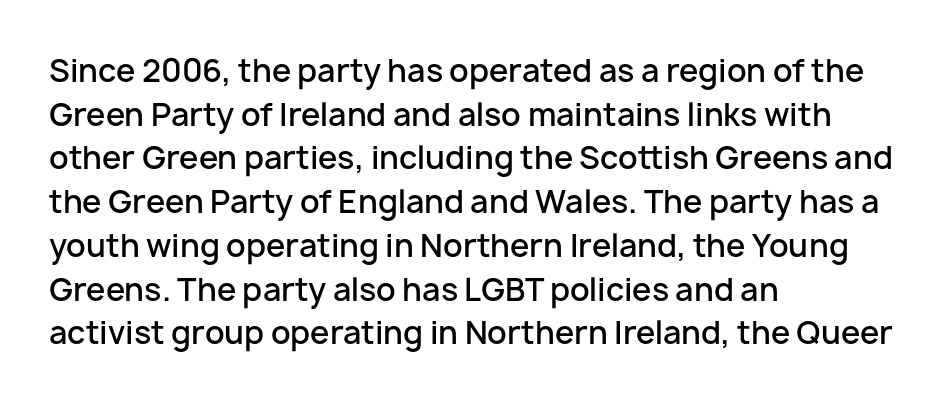
Q: Is the text bold? A: Semi-bold.
Q: Is the text italic (slanted)? A: No, it is upright.
Q: Is the typeface a serif or a sans-serif typeface? A: Sans-serif.
Q: Is the text underlined? A: No.
Q: How is the paragraph aligned? A: Left-aligned.
Q: Is the spacing between letters normal or unusually wide? A: Normal.
Q: Is the spacing between lines tight, normal or loose? A: Normal.
Q: Width (condensed, normal, or wide)? A: Normal.
Q: Stroke contrast? A: Low.
Q: x-height? A: Medium.
Q: Monospaced? A: No.
